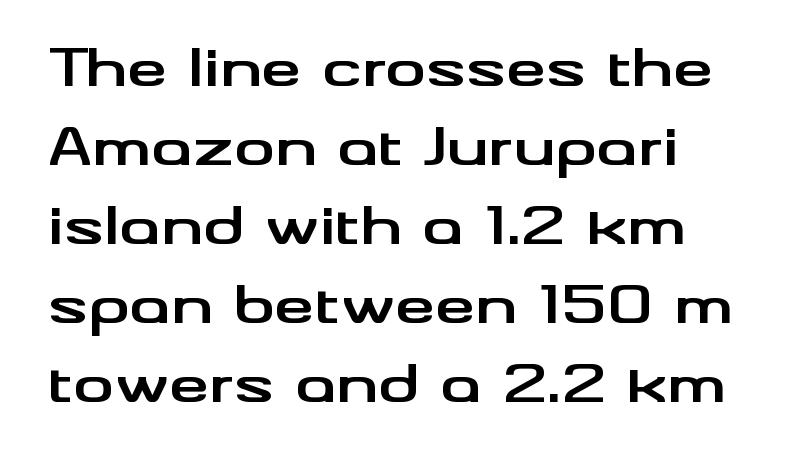
The image shows 51 px bold, wide sans-serif type, upright; set normal line spacing (1.55x), normal letter spacing, not underlined; medium stroke contrast and a small x-height.
